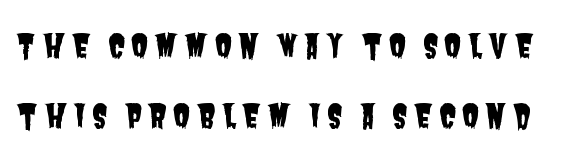
The image shows 32 px condensed sans-serif type; set loose line spacing (2.19x), not underlined; low stroke contrast and a large x-height.
